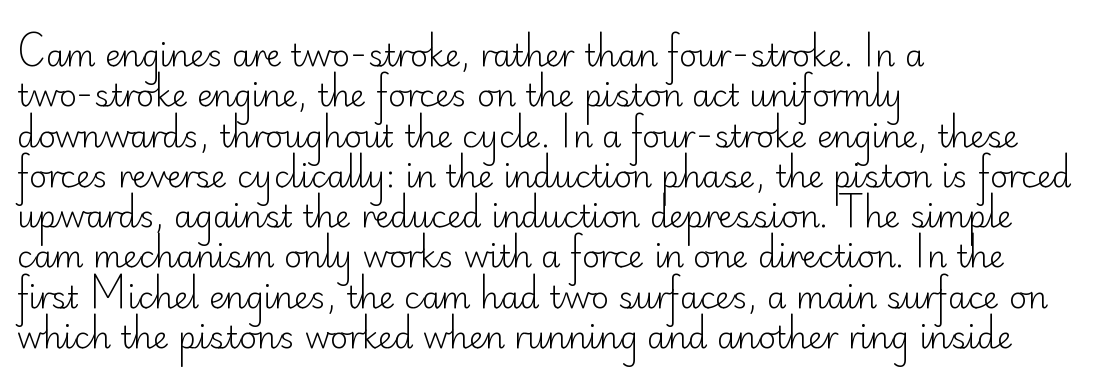
{"serif": "no", "italic": "no", "bold": "no", "weight": "light", "width": "normal", "stroke_contrast": "low", "x_height": "small", "monospaced": "no", "underline": "no", "align": "left", "line_spacing": "normal", "line_spacing_ratio": 1.3, "letter_spacing": "normal", "letter_spacing_em": 0.0, "glyph_px": 31}
